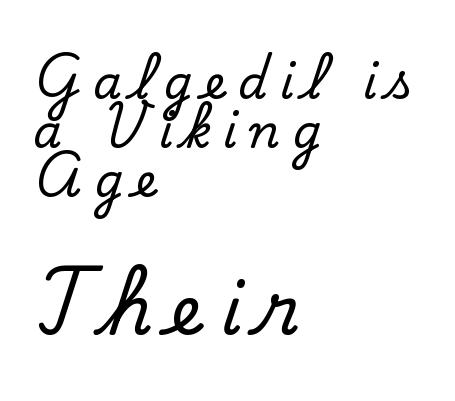
The setting favours the left margin, as ordinary paragraphs usually do. Each letter's strokes conclude with small projecting serifs. Proportional: the letters do not fall into vertical columns. What stands out about the letter spacing? Its width — letters are far apart. Rule under the text: the space is simply empty. Typesetter's note — lower block bumped up in size, upper block left smaller.
